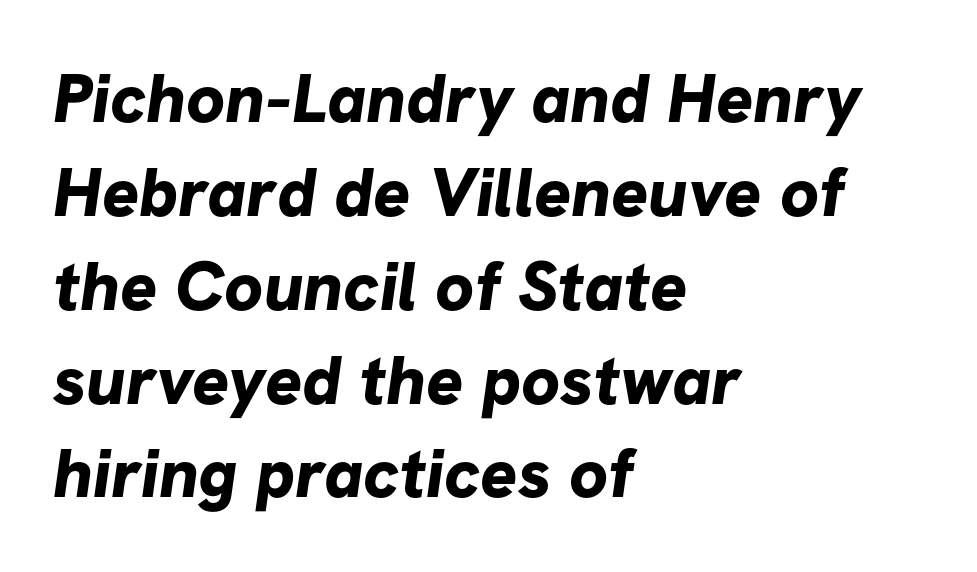
Is this a fixed-width face? No — the glyphs have proportional, varying widths. Underline: absent. The font family rendered here belongs to the sans-serif group. How are the letters spaced? Ordinarily, with no added tracking. Strokes here are thick enough to call this a true bold.
